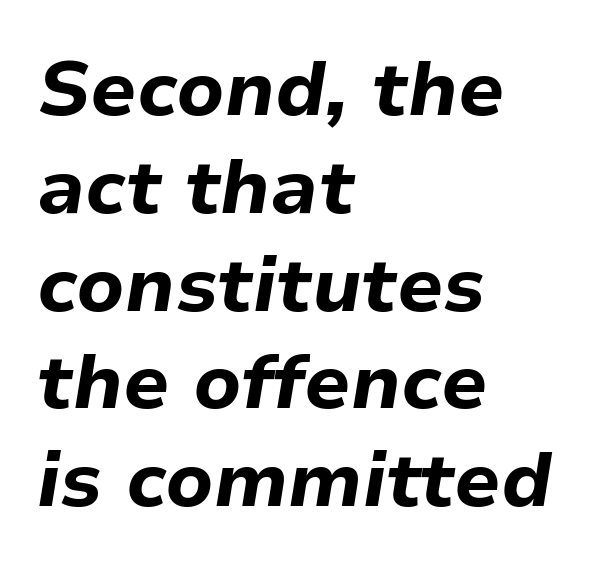
The image shows 77 px bold type, italic (leaning right); set left-aligned, normal line spacing (1.27x), normal letter spacing, not underlined; low stroke contrast and a medium x-height.
